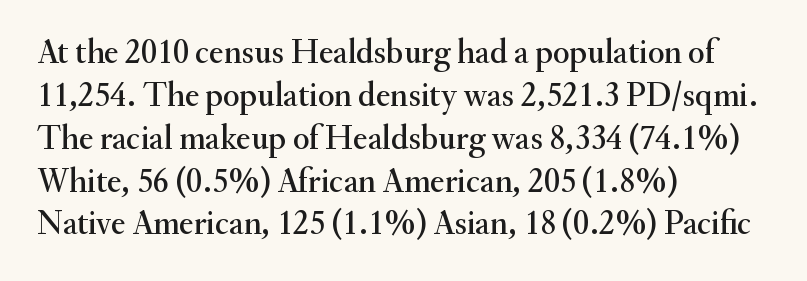
The image shows 34 px serif type, upright; set left-aligned, normal line spacing (1.26x), normal letter spacing, not underlined; medium stroke contrast and a small x-height.
